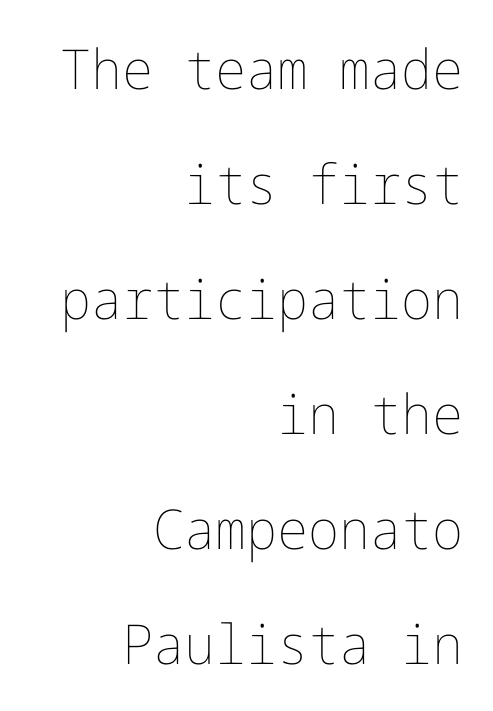
{"italic": "no", "bold": "no", "weight": "thin", "width": "normal", "stroke_contrast": "low", "x_height": "medium", "underline": "no", "align": "right", "line_spacing": "loose", "line_spacing_ratio": 2.09, "letter_spacing": "normal", "letter_spacing_em": 0.0, "glyph_px": 55}
